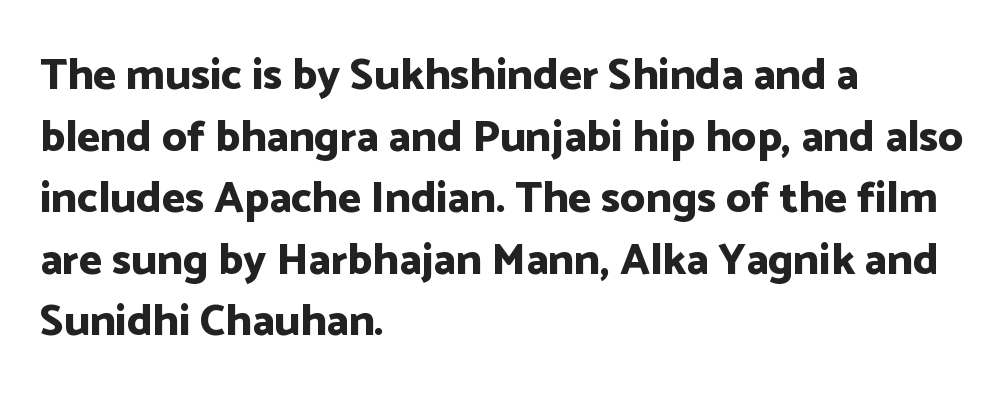
Q: Is the text bold? A: Yes.
Q: Is the text italic (slanted)? A: No, it is upright.
Q: Is the typeface a serif or a sans-serif typeface? A: Sans-serif.
Q: Is the text underlined? A: No.
Q: How is the paragraph aligned? A: Left-aligned.
Q: Is the spacing between letters normal or unusually wide? A: Normal.
Q: Is the spacing between lines tight, normal or loose? A: Normal.
Q: Width (condensed, normal, or wide)? A: Normal.
Q: Stroke contrast? A: Low.
Q: x-height? A: Medium.
Q: Monospaced? A: No.
